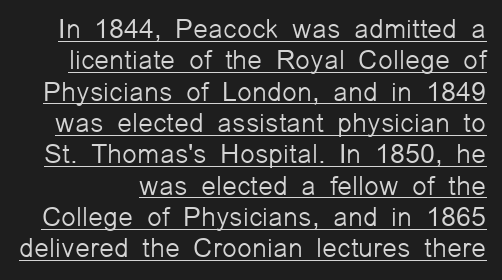
Does extra space separate the letters? No, they use regular spacing. Vertical stems look standard width or narrower in stroke. Unlike italic type, these characters show no tilt at all. A continuous stroke trails under the words, as in a hyperlink.
